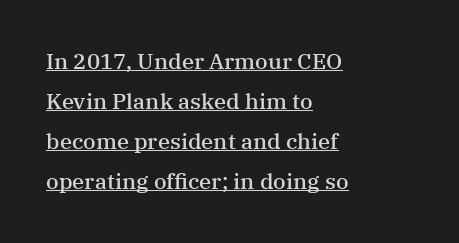
Q: Is the text bold? A: Semi-bold.
Q: Is the text italic (slanted)? A: No, it is upright.
Q: Is the text underlined? A: Yes.
Q: How is the paragraph aligned? A: Left-aligned.
Q: Is the spacing between letters normal or unusually wide? A: Normal.
